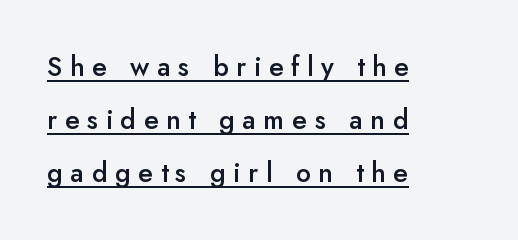
If you drew a line through each stem, it would be perfectly vertical. Words appear elongated and porous because spacing is wide. Underlining? Definitely there. Bold? Not quite — semibold, heavier than regular but stopping short. This sample trades compactness for vertical openness between lines.
